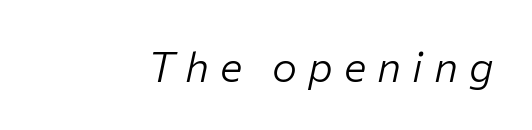
The image shows 42 px light type, italic (leaning right); set unusually wide letter spacing (+0.26 em), not underlined; low stroke contrast and a medium x-height.
